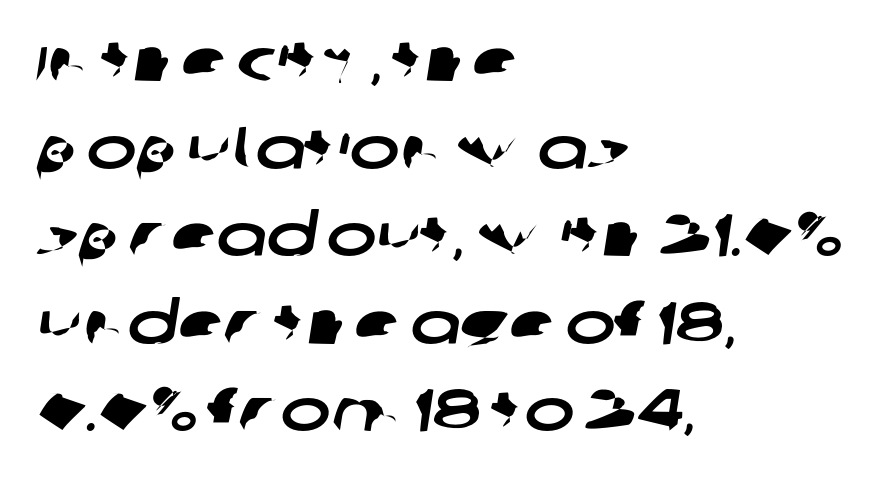
Q: Is the typeface a serif or a sans-serif typeface? A: Sans-serif.
Q: Is the text underlined? A: No.
Q: How is the paragraph aligned? A: Left-aligned.
Q: Is the spacing between letters normal or unusually wide? A: Normal.
Q: Is the spacing between lines tight, normal or loose? A: Normal.
Q: Width (condensed, normal, or wide)? A: Wide.
Q: Stroke contrast? A: Low.
Q: x-height? A: Large.
Q: Monospaced? A: No.
